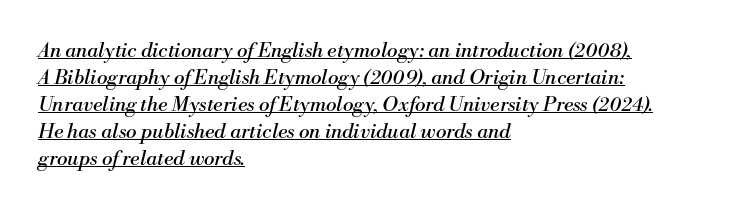
{"italic": "yes", "lean": "right", "slant_degrees": 13, "bold": "no", "underline": "yes", "align": "left", "line_spacing": "normal", "line_spacing_ratio": 1.35, "letter_spacing": "normal", "letter_spacing_em": 0.0, "glyph_px": 20}
